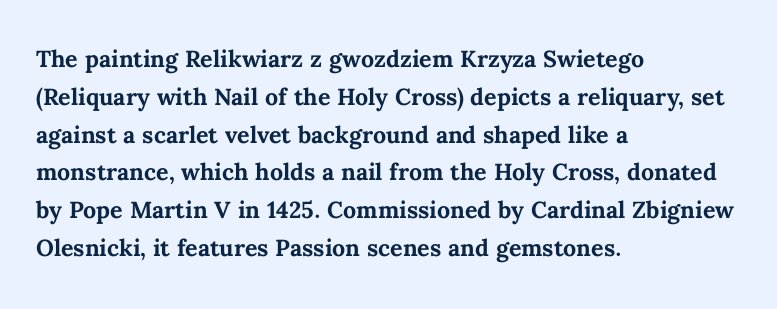
{"italic": "no", "bold": "yes", "weight": "semibold", "width": "normal", "stroke_contrast": "medium", "x_height": "medium", "monospaced": "no", "underline": "no", "align": "left", "line_spacing_ratio": 1.22, "letter_spacing": "normal", "letter_spacing_em": 0.0, "glyph_px": 31}
